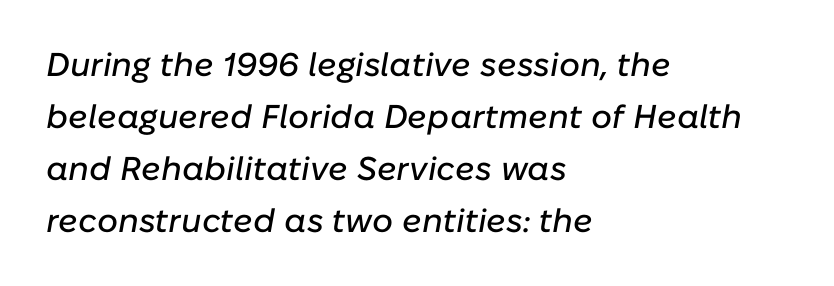
Just letters on the line, the space beneath them empty. Here the designer chose a conventional face with non-uniform glyph widths. The passage shown stacks its lines at a standard gap. Horizontally, the lines are justified to the leading edge only.
